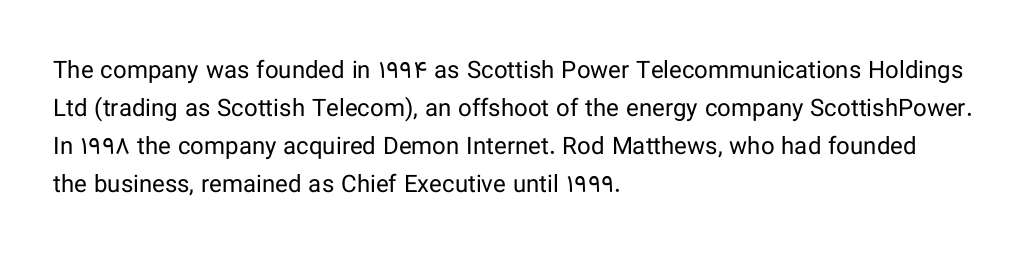
Is there much room between lines? A standard amount, neither cramped nor airy. A roman cut, with each character standing at attention. How are the letters spaced? Ordinarily, with no added tracking. This rendering features lettering with no underline. The paragraph shown leans on its left margin. The weight tops out at a normal text grade.
